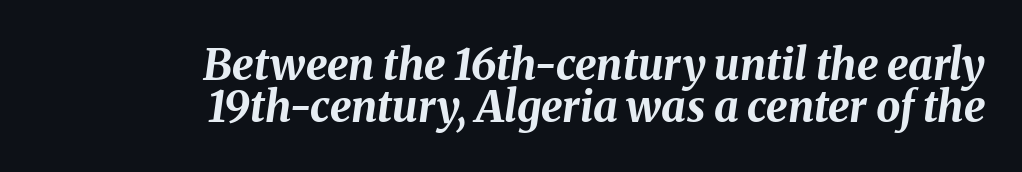
{"italic": "yes", "lean": "right", "slant_degrees": 8, "bold": "yes", "weight": "bold", "width": "normal", "stroke_contrast": "medium", "x_height": "medium", "monospaced": "no", "underline": "no", "align": "right", "line_spacing": "tight", "line_spacing_ratio": 0.98, "letter_spacing": "normal", "letter_spacing_em": 0.0, "glyph_px": 43}
